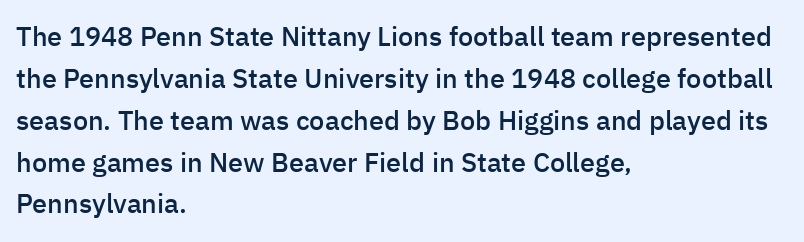
Has an underline been added? It has not. Look at the stroke-to-counter ratio: somewhat heavy, a semibold. Style check: upright. The letterforms sit shoulder to shoulder at normal distance. The paragraph has a hard left edge and a soft right edge.
